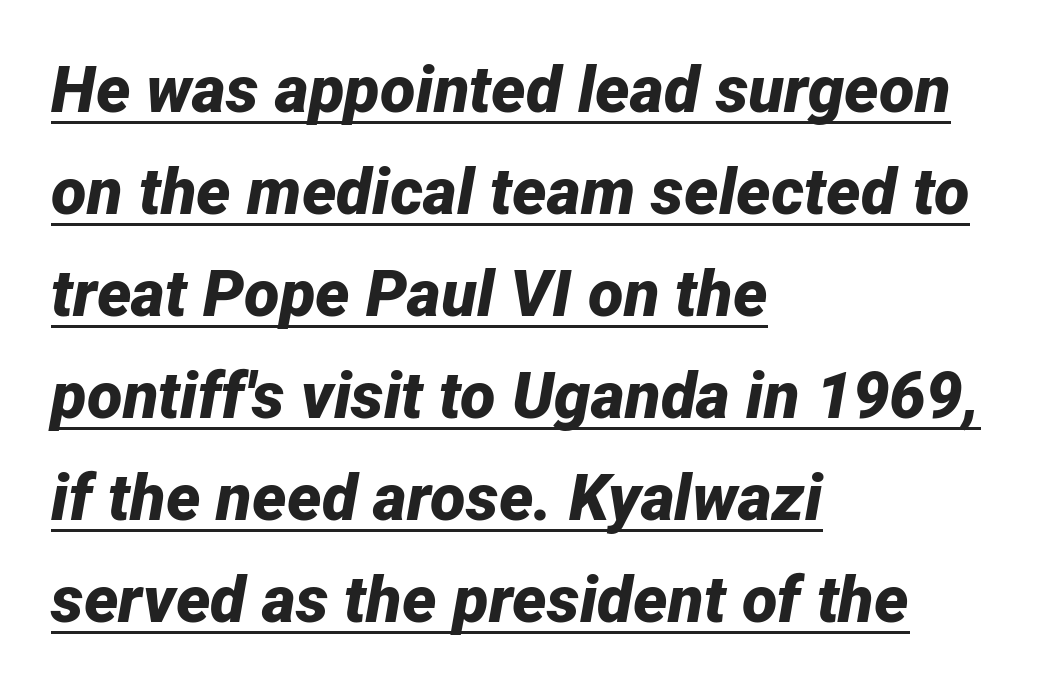
Q: Is the text bold? A: Yes.
Q: Is the text italic (slanted)? A: Yes, it leans right by about 12 degrees.
Q: Is the text underlined? A: Yes.
Q: How is the paragraph aligned? A: Left-aligned.
Q: Is the spacing between letters normal or unusually wide? A: Normal.
Q: Is the spacing between lines tight, normal or loose? A: Normal.
Q: Width (condensed, normal, or wide)? A: Normal.
Q: Stroke contrast? A: Low.
Q: x-height? A: Medium.
Q: Monospaced? A: No.
